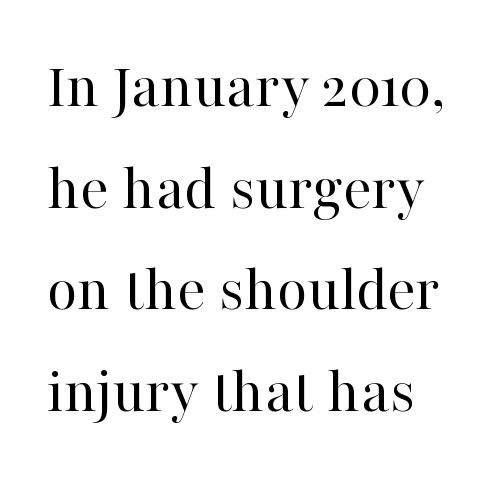
Q: Is the text bold? A: No.
Q: Is the text italic (slanted)? A: No, it is upright.
Q: Is the typeface a serif or a sans-serif typeface? A: Serif.
Q: Is the text underlined? A: No.
Q: Is the spacing between letters normal or unusually wide? A: Normal.
Q: Is the spacing between lines tight, normal or loose? A: Normal.
Q: Width (condensed, normal, or wide)? A: Normal.
Q: Stroke contrast? A: High.
Q: x-height? A: Medium.
Q: Monospaced? A: No.
